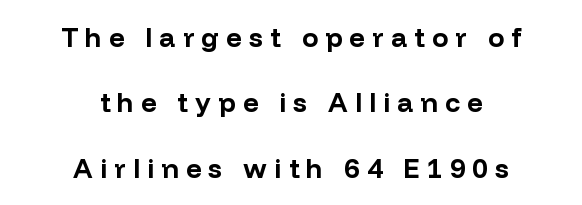
{"italic": "no", "bold": "yes", "underline": "no", "align": "center", "line_spacing": "loose", "line_spacing_ratio": 2.42, "letter_spacing": "wide", "letter_spacing_em": 0.27, "glyph_px": 27}
